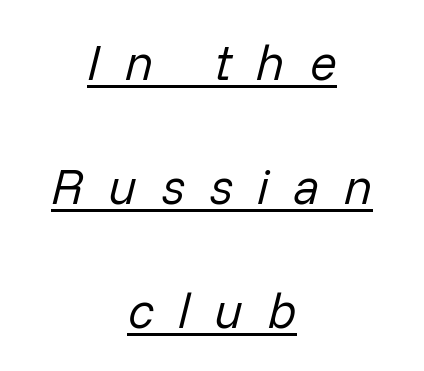
Q: Is the text bold? A: No.
Q: Is the text italic (slanted)? A: Yes, it leans right by about 14 degrees.
Q: Is the text underlined? A: Yes.
Q: How is the paragraph aligned? A: Centered.
Q: Is the spacing between letters normal or unusually wide? A: Unusually wide.
Q: Is the spacing between lines tight, normal or loose? A: Loose.
Q: Width (condensed, normal, or wide)? A: Normal.
Q: Stroke contrast? A: Low.
Q: x-height? A: Medium.
Q: Monospaced? A: No.
